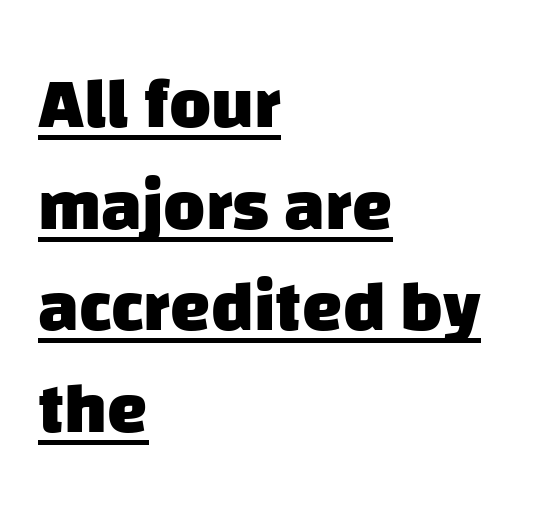
Q: Is the text bold? A: Yes.
Q: Is the typeface a serif or a sans-serif typeface? A: Sans-serif.
Q: Is the text underlined? A: Yes.
Q: How is the paragraph aligned? A: Left-aligned.
Q: Is the spacing between letters normal or unusually wide? A: Normal.
Q: Is the spacing between lines tight, normal or loose? A: Normal.
Q: Width (condensed, normal, or wide)? A: Normal.
Q: Stroke contrast? A: Low.
Q: x-height? A: Large.
Q: Monospaced? A: No.
